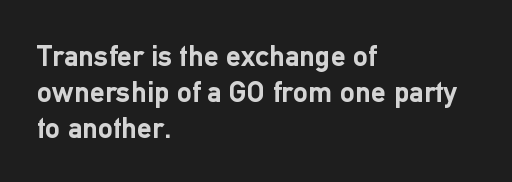
Q: Is the text bold? A: Yes.
Q: Is the text italic (slanted)? A: No, it is upright.
Q: Is the typeface a serif or a sans-serif typeface? A: Sans-serif.
Q: Is the text underlined? A: No.
Q: How is the paragraph aligned? A: Left-aligned.
Q: Is the spacing between letters normal or unusually wide? A: Normal.
Q: Width (condensed, normal, or wide)? A: Normal.
Q: Stroke contrast? A: Low.
Q: x-height? A: Medium.
Q: Monospaced? A: No.
